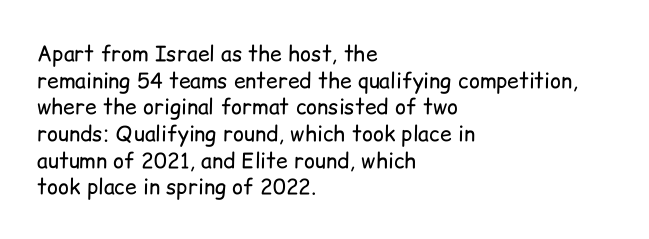
Q: Is the text bold? A: No.
Q: Is the text italic (slanted)? A: No, it is upright.
Q: Is the text underlined? A: No.
Q: How is the paragraph aligned? A: Left-aligned.
Q: Is the spacing between letters normal or unusually wide? A: Normal.
Q: Is the spacing between lines tight, normal or loose? A: Normal.
